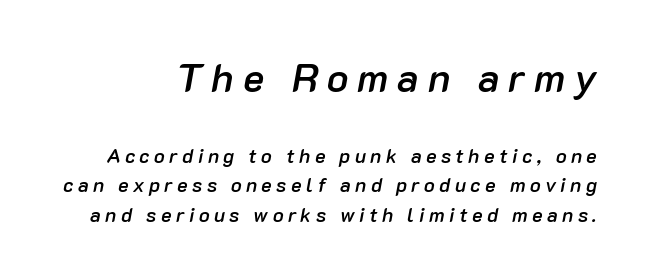
{"italic": "yes", "lean": "right", "slant_degrees": 10, "bold": "semi", "weight": "semibold", "width": "normal", "stroke_contrast": "low", "x_height": "medium", "monospaced": "no", "underline": "no", "line_spacing": "normal", "line_spacing_ratio": 1.49, "letter_spacing": "wide", "letter_spacing_em": 0.22, "larger_block": "first", "size_ratio": 2.0, "glyph_px": 40}
